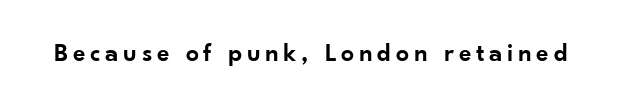
The image shows 26 px text type, upright; set not underlined.
